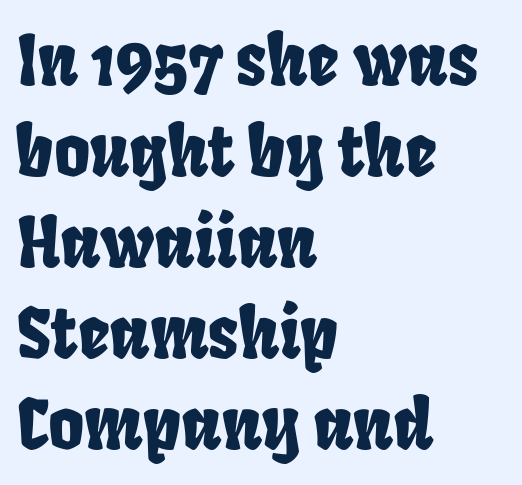
Descender tails drop into unmarked territory. Each word holds together tightly as a unit, with standard inter-letter gaps. Does the leading feel generous? No, just average. Notice how the passage keeps a crisp vertical edge on the left only. Are there feet on the stems? There aren't — it's a sans.
